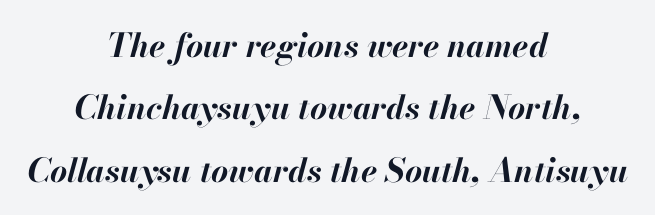
Q: Is the text bold? A: Yes.
Q: Is the text italic (slanted)? A: Yes, it leans right by about 13 degrees.
Q: Is the text underlined? A: No.
Q: How is the paragraph aligned? A: Centered.
Q: Is the spacing between letters normal or unusually wide? A: Normal.
Q: Width (condensed, normal, or wide)? A: Normal.
Q: Stroke contrast? A: High.
Q: x-height? A: Small.
Q: Monospaced? A: No.
